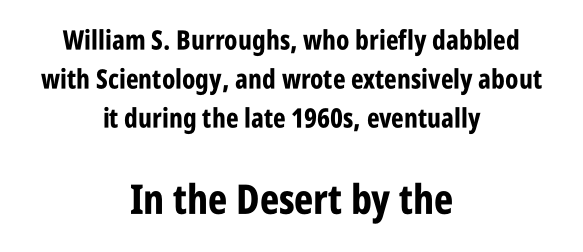
Anything drawn beneath the words? Only blank space. This sample has the flowing, uneven cadence of proportional lettering. Summary of vertical rhythm: regular, with standard interline spacing. The typesetter chose a symmetrical, centered arrangement here. The glyphs have the mass of a bold cut. The face used here is rendered with its standard letterfit.
